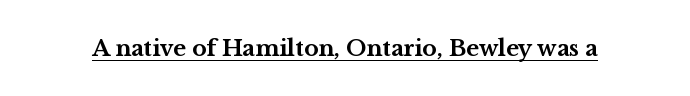
The image shows 22 px bold type, upright; set normal letter spacing, underlined.
